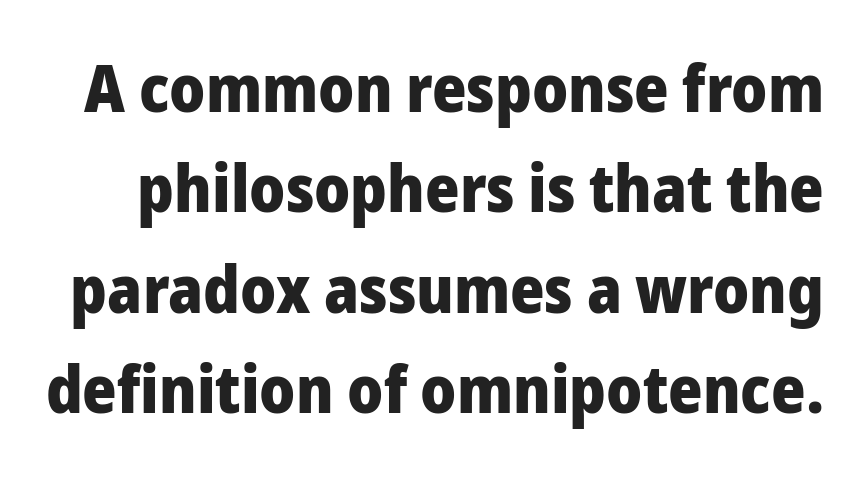
Q: Is the text bold? A: Yes.
Q: Is the text italic (slanted)? A: No, it is upright.
Q: Is the typeface a serif or a sans-serif typeface? A: Sans-serif.
Q: Is the text underlined? A: No.
Q: Is the spacing between letters normal or unusually wide? A: Normal.
Q: Is the spacing between lines tight, normal or loose? A: Normal.
Q: Width (condensed, normal, or wide)? A: Normal.
Q: Stroke contrast? A: Low.
Q: x-height? A: Medium.
Q: Monospaced? A: No.
